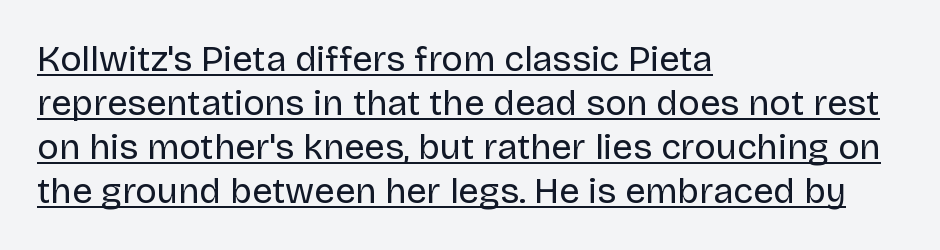
{"serif": "no", "italic": "no", "bold": "no", "weight": "regular", "width": "normal", "stroke_contrast": "low", "x_height": "large", "monospaced": "no", "underline": "yes", "align": "left", "line_spacing_ratio": 1.22, "letter_spacing": "normal", "letter_spacing_em": 0.0, "glyph_px": 36}
